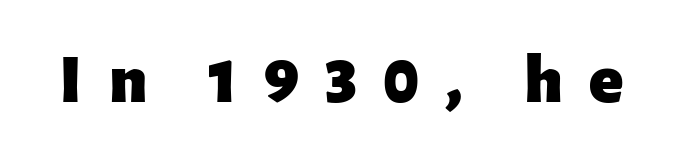
The image shows 71 px heavy sans-serif type, upright; set unusually wide letter spacing (+0.37 em), not underlined; low stroke contrast and a medium x-height.
